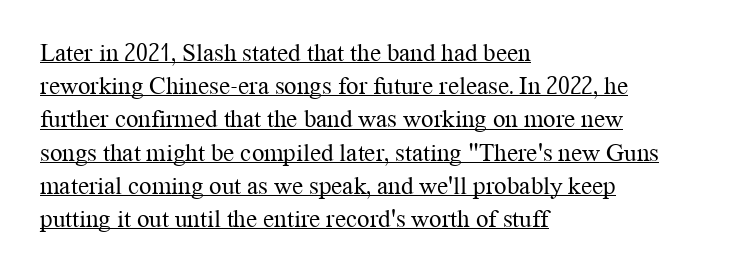
It's the straight-up-and-down kind of type. Between one letter and the next there's only the usual sliver of space. Notice how a bar underscores the lettering throughout. The passage shown stacks its lines at a standard gap. If you drew a ruler down the left edge, every line would touch it.
